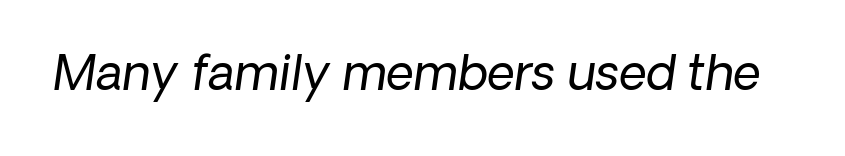
Q: Is the text bold? A: No.
Q: Is the text italic (slanted)? A: Yes, it leans right by about 8 degrees.
Q: Is the text underlined? A: No.
Q: Is the spacing between letters normal or unusually wide? A: Normal.
Q: Width (condensed, normal, or wide)? A: Normal.
Q: Stroke contrast? A: Low.
Q: x-height? A: Medium.
Q: Monospaced? A: No.
